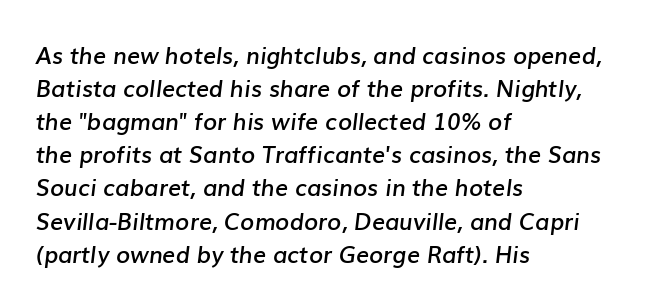
Q: Is the text bold? A: Semi-bold.
Q: Is the text italic (slanted)? A: Yes, it leans right by about 7 degrees.
Q: Is the text underlined? A: No.
Q: How is the paragraph aligned? A: Left-aligned.
Q: Is the spacing between letters normal or unusually wide? A: Normal.
Q: Is the spacing between lines tight, normal or loose? A: Normal.
